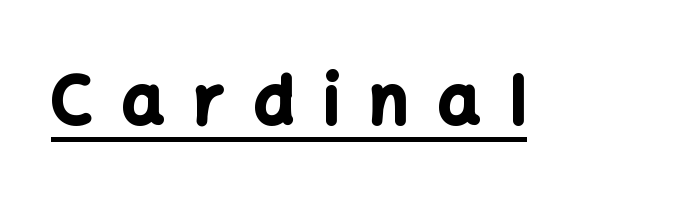
{"serif": "no", "italic": "no", "bold": "yes", "weight": "bold", "width": "normal", "stroke_contrast": "low", "x_height": "medium", "monospaced": "no", "underline": "yes", "letter_spacing": "wide", "letter_spacing_em": 0.47, "glyph_px": 65}
